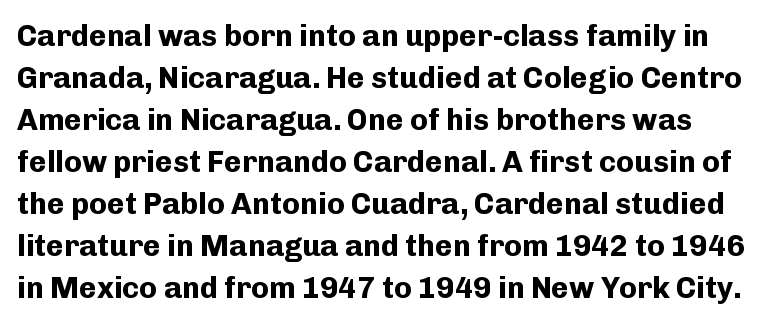
Q: Is the text bold? A: Yes.
Q: Is the text italic (slanted)? A: No, it is upright.
Q: Is the typeface a serif or a sans-serif typeface? A: Sans-serif.
Q: Is the text underlined? A: No.
Q: Is the spacing between letters normal or unusually wide? A: Normal.
Q: Is the spacing between lines tight, normal or loose? A: Normal.
Q: Width (condensed, normal, or wide)? A: Normal.
Q: Stroke contrast? A: Low.
Q: x-height? A: Medium.
Q: Monospaced? A: No.
